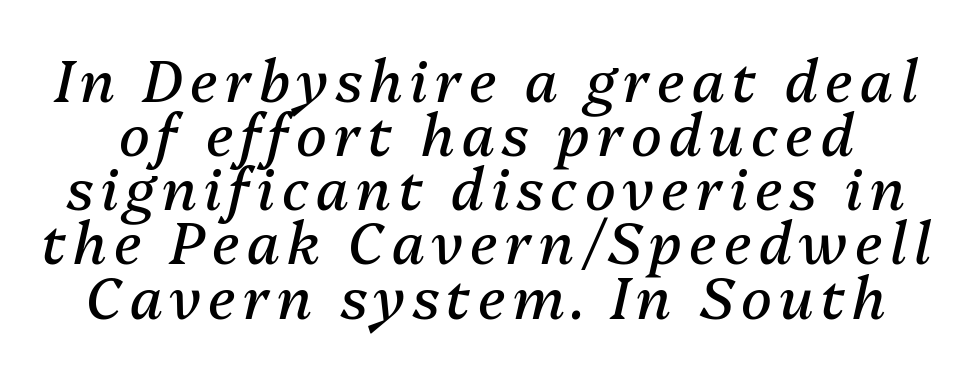
Q: Is the text bold? A: No.
Q: Is the text italic (slanted)? A: Yes, it leans right by about 13 degrees.
Q: Is the text underlined? A: No.
Q: Is the spacing between lines tight, normal or loose? A: Tight.
Q: Width (condensed, normal, or wide)? A: Normal.
Q: Stroke contrast? A: Medium.
Q: x-height? A: Medium.
Q: Monospaced? A: No.
